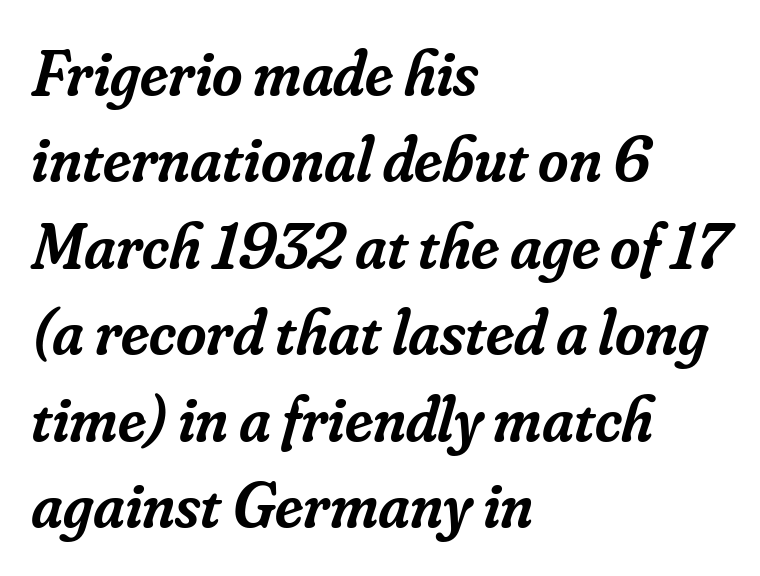
The type is set solid horizontally, with unmodified tracking. Compared with ordinary roman type, these characters are visibly tilted. Font category for this specimen: serif. The sample has been set in demibold, a notch under bold. Leading: standard.
